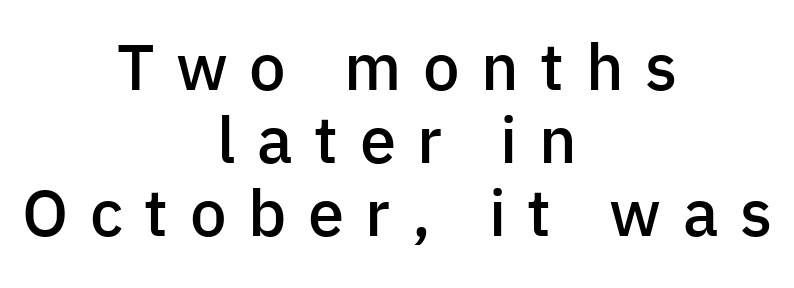
Q: Is the text bold? A: Semi-bold.
Q: Is the text italic (slanted)? A: No, it is upright.
Q: Is the typeface a serif or a sans-serif typeface? A: Sans-serif.
Q: Is the text underlined? A: No.
Q: How is the paragraph aligned? A: Centered.
Q: Is the spacing between letters normal or unusually wide? A: Unusually wide.
Q: Is the spacing between lines tight, normal or loose? A: Tight.
Q: Width (condensed, normal, or wide)? A: Normal.
Q: Stroke contrast? A: Low.
Q: x-height? A: Medium.
Q: Monospaced? A: No.
